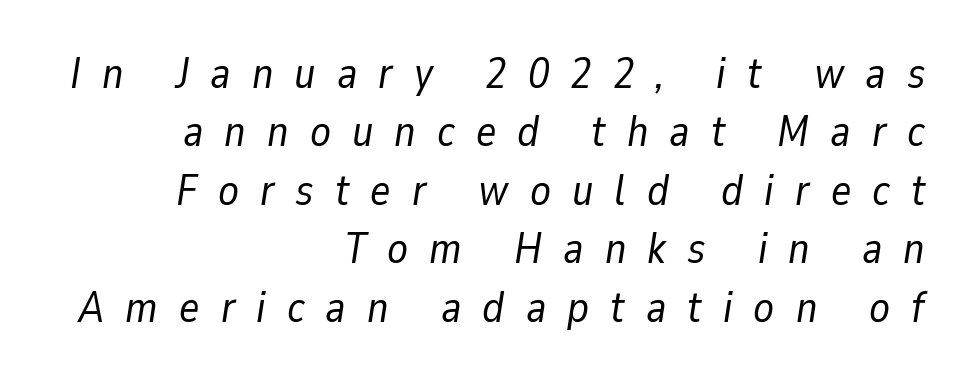
Baseline-to-baseline distance is the conventional proportion of letter height. Glance below the letters and you will spot only blank space. This rendering uses right alignment, leaving the left contour irregular. Honestly, the letter spacing is so wide it's the main thing you notice. The cut favours lightness, reaching ordinary text weight at its darkest. The axis of the letterforms is tilted away from vertical.
